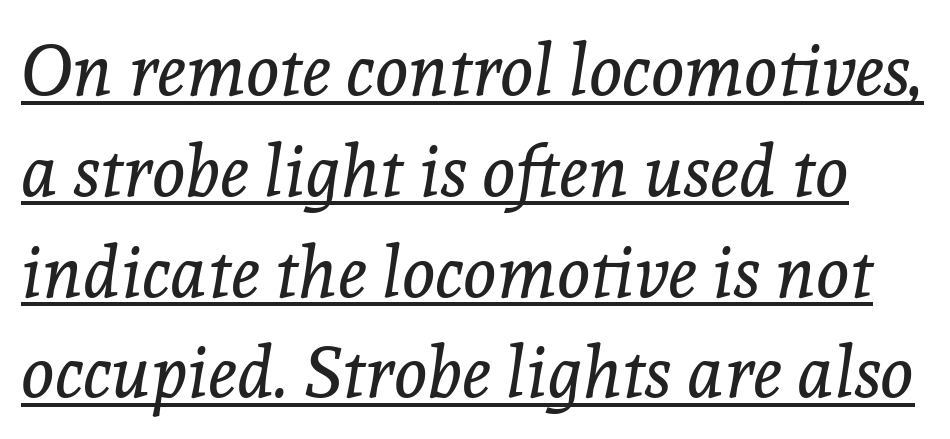
{"serif": "yes", "italic": "yes", "lean": "right", "slant_degrees": 8, "bold": "no", "weight": "regular", "width": "normal", "x_height": "medium", "monospaced": "no", "underline": "yes", "line_spacing": "normal", "line_spacing_ratio": 1.42, "letter_spacing": "normal", "letter_spacing_em": 0.0, "glyph_px": 71}
